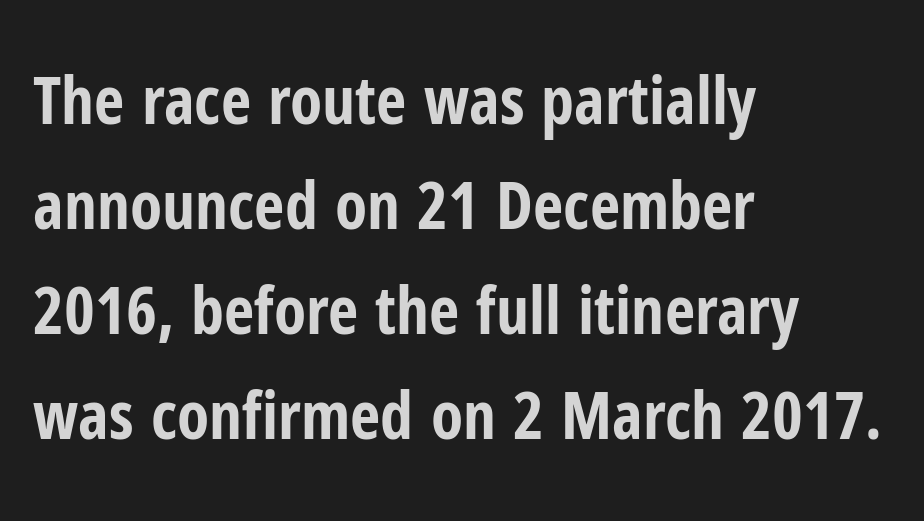
The image shows 66 px bold, condensed sans-serif type, upright; set left-aligned, normal line spacing (1.59x), normal letter spacing, not underlined; low stroke contrast and a medium x-height.
